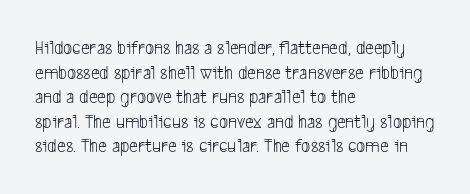
Q: Is the text bold? A: No.
Q: Is the text underlined? A: No.
Q: How is the paragraph aligned? A: Left-aligned.
Q: Is the spacing between letters normal or unusually wide? A: Normal.
